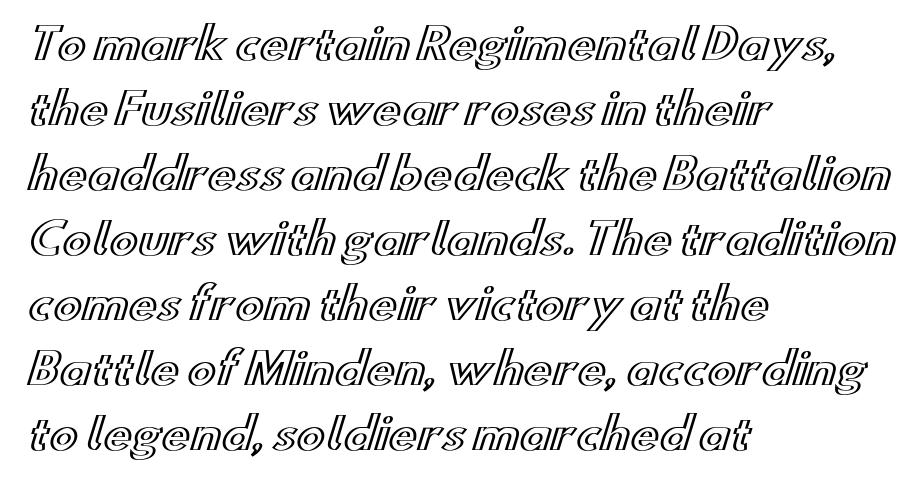
{"width": "wide", "x_height": "small", "monospaced": "no", "underline": "no", "align": "left", "line_spacing": "normal", "line_spacing_ratio": 1.51, "letter_spacing": "normal", "letter_spacing_em": 0.0, "glyph_px": 43}
